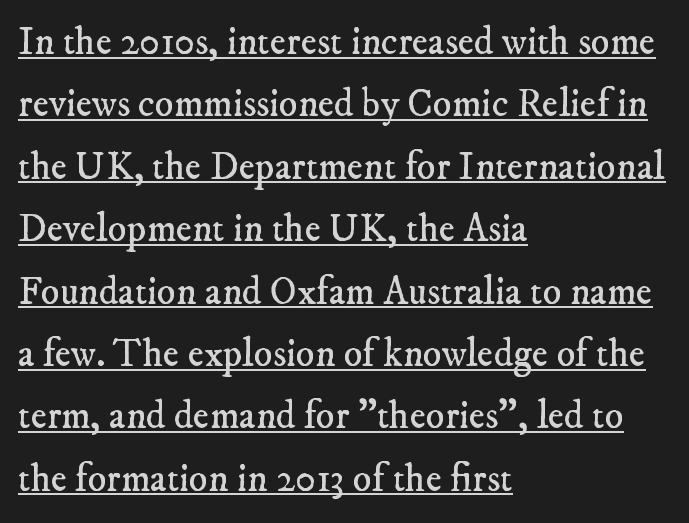
Q: Is the text bold? A: No.
Q: Is the typeface a serif or a sans-serif typeface? A: Serif.
Q: Is the text underlined? A: Yes.
Q: How is the paragraph aligned? A: Left-aligned.
Q: Is the spacing between letters normal or unusually wide? A: Normal.
Q: Is the spacing between lines tight, normal or loose? A: Normal.
Q: Width (condensed, normal, or wide)? A: Normal.
Q: Stroke contrast? A: Low.
Q: x-height? A: Small.
Q: Monospaced? A: No.
